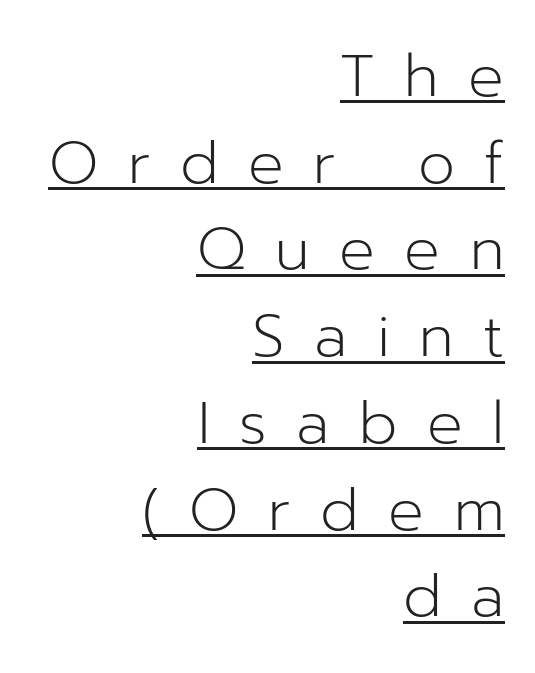
Q: Is the text bold? A: No.
Q: Is the text italic (slanted)? A: No, it is upright.
Q: Is the typeface a serif or a sans-serif typeface? A: Sans-serif.
Q: Is the text underlined? A: Yes.
Q: How is the paragraph aligned? A: Right-aligned.
Q: Is the spacing between letters normal or unusually wide? A: Unusually wide.
Q: Is the spacing between lines tight, normal or loose? A: Normal.
Q: Width (condensed, normal, or wide)? A: Normal.
Q: Stroke contrast? A: Low.
Q: x-height? A: Medium.
Q: Monospaced? A: No.
